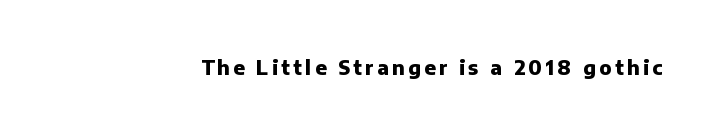
Q: Is the text bold? A: Yes.
Q: Is the text italic (slanted)? A: No, it is upright.
Q: Is the text underlined? A: No.
